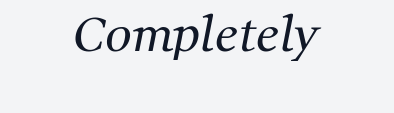
{"serif": "yes", "bold": "no", "weight": "regular", "width": "normal", "stroke_contrast": "medium", "x_height": "medium", "monospaced": "no", "underline": "no", "letter_spacing": "normal", "letter_spacing_em": 0.0, "glyph_px": 47}
